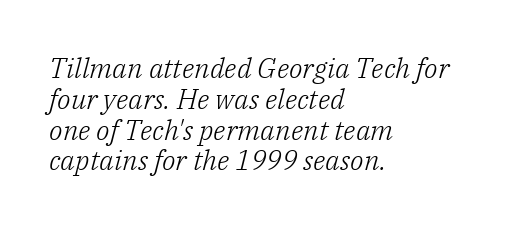
{"serif": "yes", "italic": "yes", "lean": "right", "slant_degrees": 14, "bold": "no", "weight": "light", "width": "normal", "stroke_contrast": "low", "x_height": "medium", "monospaced": "no", "underline": "no", "align": "left", "line_spacing": "tight", "line_spacing_ratio": 1.1, "letter_spacing": "normal", "letter_spacing_em": 0.0, "glyph_px": 28}
